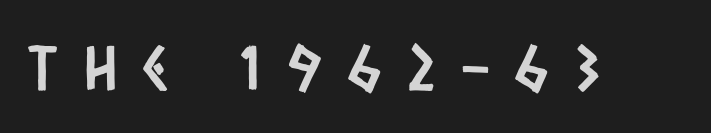
The image shows 61 px condensed sans-serif type; set unusually wide letter spacing (+0.43 em), not underlined; low stroke contrast and a large x-height.
